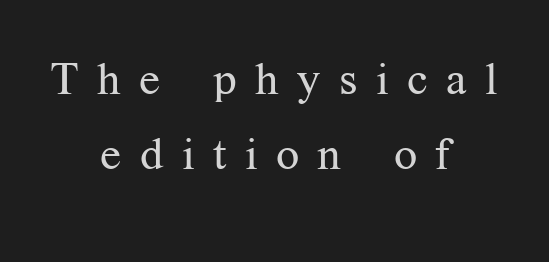
{"serif": "yes", "italic": "no", "bold": "no", "weight": "regular", "width": "normal", "stroke_contrast": "medium", "x_height": "medium", "monospaced": "no", "underline": "no", "align": "center", "line_spacing": "normal", "line_spacing_ratio": 1.63, "letter_spacing": "wide", "letter_spacing_em": 0.4, "glyph_px": 46}
